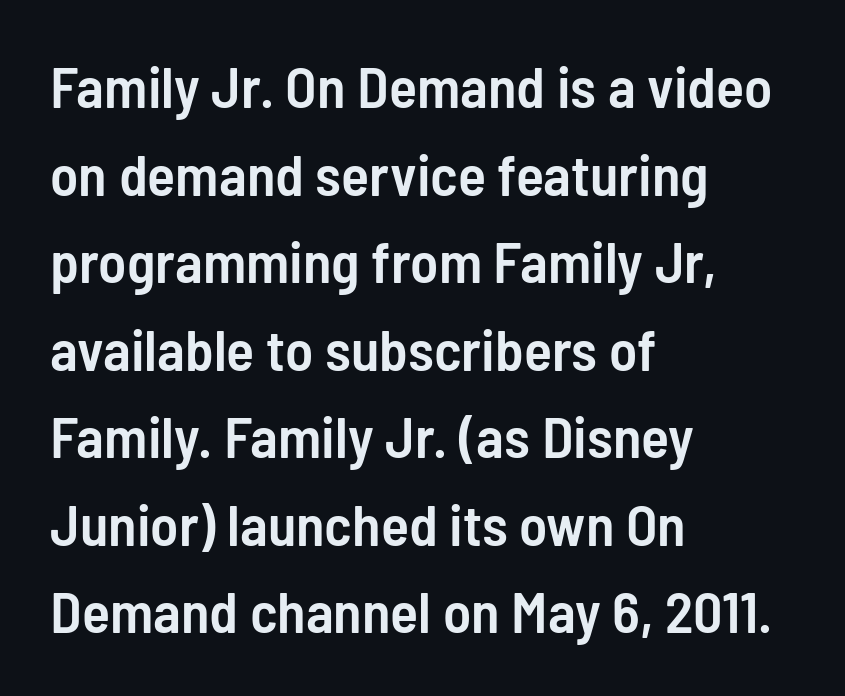
The area under the type is left untouched. Stems and bowls a touch heavier than normal — semibold. It's the straight-up-and-down kind of type. No extra tracking has been applied to these lines. One-word summary of the alignment: left.
